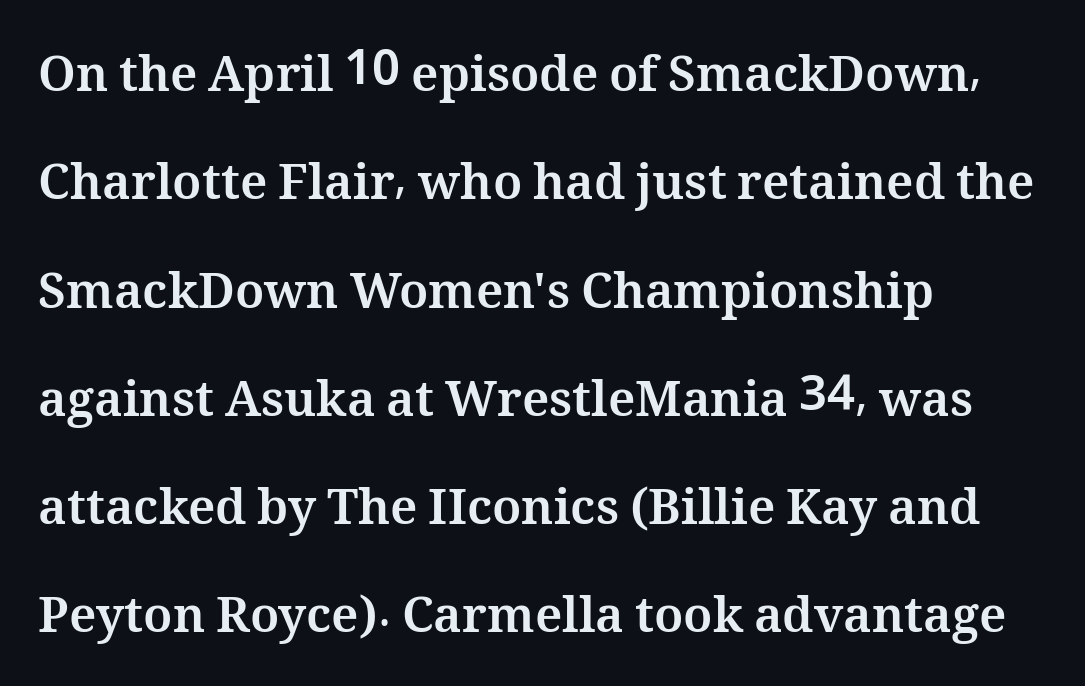
The image shows 49 px bold type, upright; set left-aligned, loose line spacing (2.21x), normal letter spacing, not underlined; medium stroke contrast and a medium x-height.
